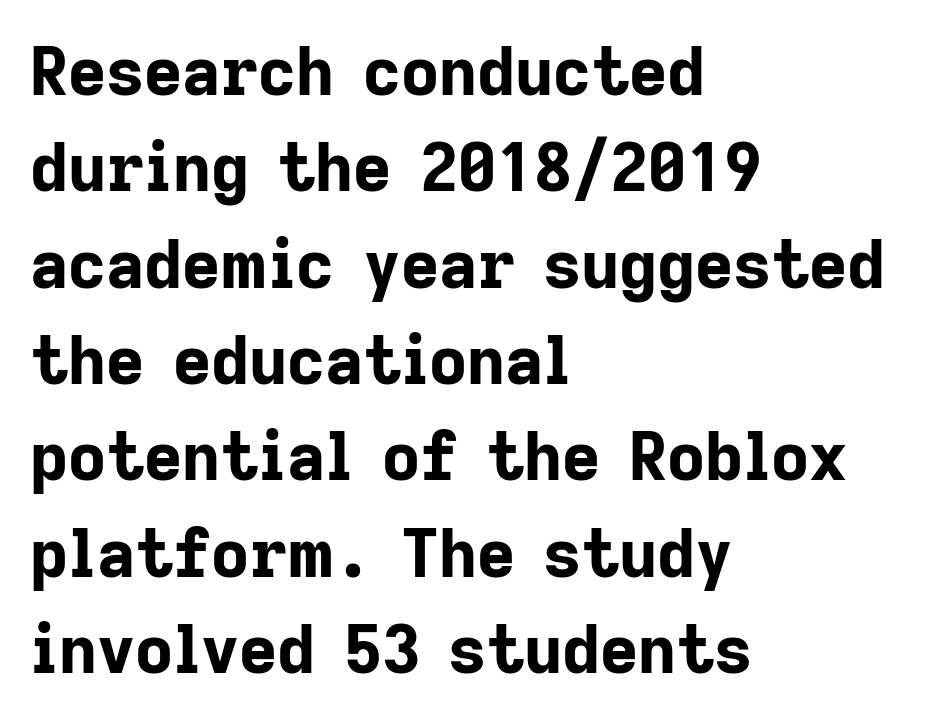
The image shows 66 px bold sans-serif type, upright; set left-aligned, normal line spacing (1.46x), normal letter spacing, not underlined; low stroke contrast and a medium x-height.
